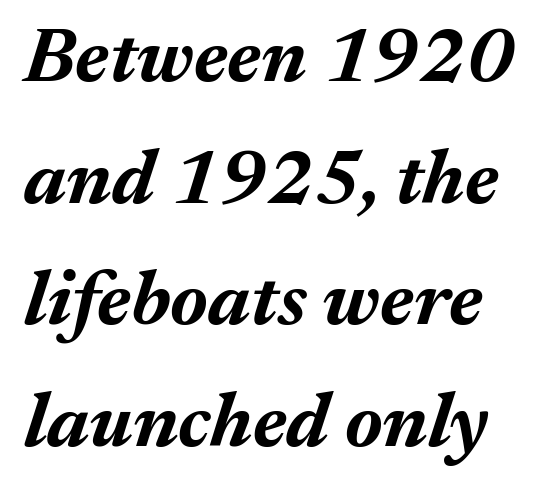
{"italic": "yes", "lean": "right", "slant_degrees": 17, "bold": "yes", "weight": "bold", "width": "normal", "stroke_contrast": "medium", "x_height": "medium", "monospaced": "no", "underline": "no", "line_spacing": "normal", "line_spacing_ratio": 1.58, "letter_spacing": "normal", "letter_spacing_em": 0.0, "glyph_px": 77}
